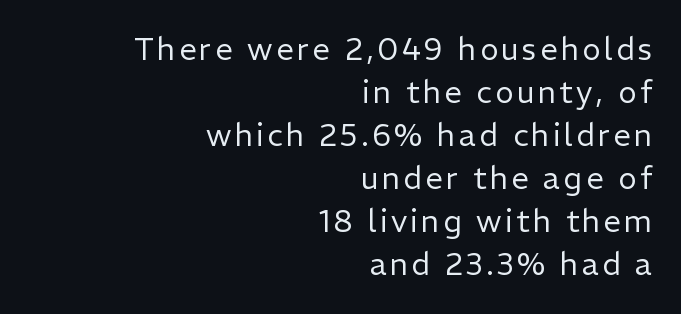
The leading is moderate, giving the passage an even texture. Is there any slant? The stems are plumb. The string is rendered with underlining switched off. Varying glyph widths throughout — classic text-font behaviour. The lines in this sample share a right terminus and differ only in where they begin. Check where the strokes stop: nothing finishes them off — pure sans.
